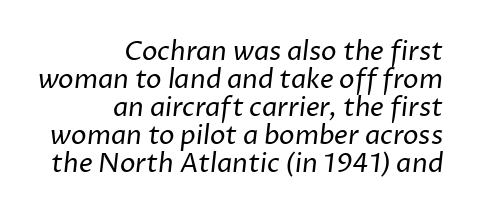
The image shows 26 px text type; set right-aligned, tight line spacing (1.08x), normal letter spacing, not underlined.
